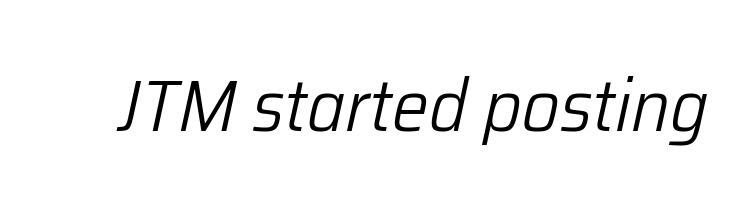
Proportional: the letters do not fall into vertical columns. Posture: slanted. Spacing between characters is what you'd get straight out of the box. Descender tails drop into unmarked territory. Nothing heavy about these letters — not bold at all.
